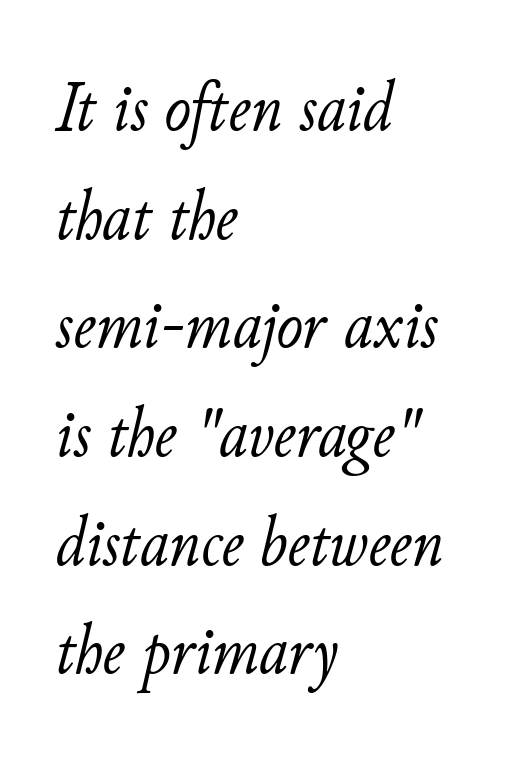
Q: Is the text bold? A: No.
Q: Is the text italic (slanted)? A: Yes, it leans right by about 11 degrees.
Q: Is the text underlined? A: No.
Q: How is the paragraph aligned? A: Left-aligned.
Q: Is the spacing between letters normal or unusually wide? A: Normal.
Q: Is the spacing between lines tight, normal or loose? A: Normal.
Q: Width (condensed, normal, or wide)? A: Normal.
Q: Stroke contrast? A: Low.
Q: x-height? A: Small.
Q: Monospaced? A: No.
